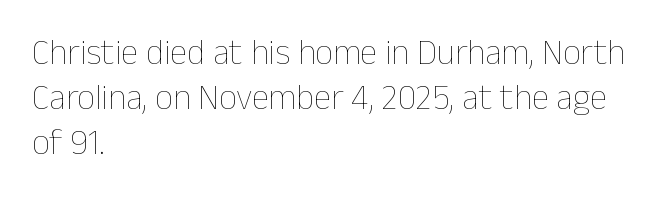
The image shows 35 px thin type, upright; set left-aligned, normal line spacing (1.29x), normal letter spacing, not underlined; low stroke contrast and a medium x-height.
